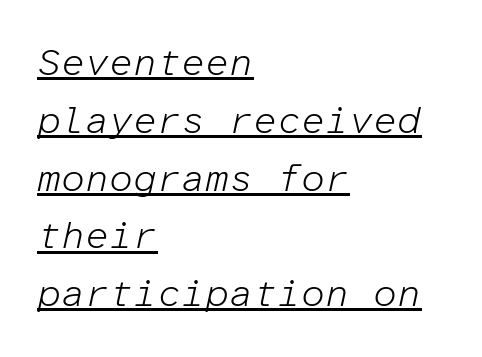
{"italic": "yes", "lean": "right", "slant_degrees": 12, "bold": "no", "weight": "light", "width": "normal", "stroke_contrast": "low", "x_height": "medium", "monospaced": "yes", "underline": "yes", "align": "left", "line_spacing": "normal", "line_spacing_ratio": 1.52, "letter_spacing": "normal", "letter_spacing_em": 0.0, "glyph_px": 38}
